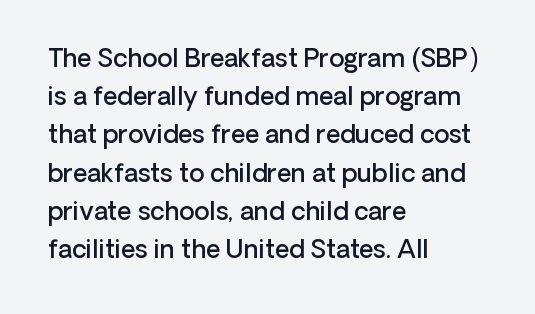
How heavy is the stroke? Medium-heavy — a semibold, shy of bold. Summary of vertical rhythm: regular, with standard interline spacing. Underline: absent. Inter-character spacing is left at the font's built-in metrics. A student would call this left alignment; a typographer would say flush left, rag right. Italic? Not at all — the glyphs are vertical.
